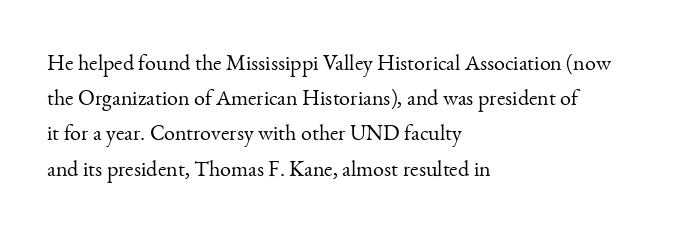
Q: Is the text bold? A: No.
Q: Is the text italic (slanted)? A: No, it is upright.
Q: Is the text underlined? A: No.
Q: How is the paragraph aligned? A: Left-aligned.
Q: Is the spacing between letters normal or unusually wide? A: Normal.
Q: Is the spacing between lines tight, normal or loose? A: Normal.
